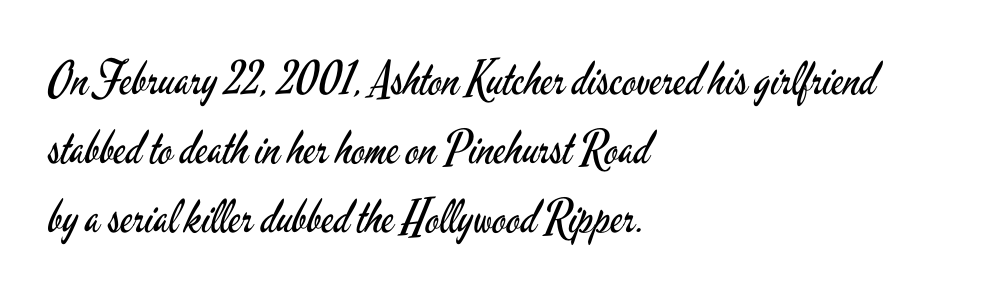
Q: Is the text bold? A: No.
Q: Is the text italic (slanted)? A: Yes.
Q: Is the typeface a serif or a sans-serif typeface? A: Sans-serif.
Q: Is the text underlined? A: No.
Q: How is the paragraph aligned? A: Left-aligned.
Q: Is the spacing between letters normal or unusually wide? A: Normal.
Q: Is the spacing between lines tight, normal or loose? A: Normal.
Q: Width (condensed, normal, or wide)? A: Condensed.
Q: Stroke contrast? A: Low.
Q: x-height? A: Small.
Q: Monospaced? A: No.
